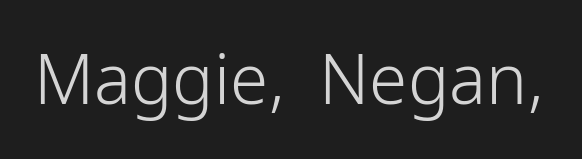
Weight: in the light-to-regular range. Quick note: underline off. The axis of the letterforms is exactly vertical. Think of a printed novel: that variable character pitch is what you see here. Check where the strokes stop: nothing finishes them off — pure sans. The line texture is even and compact thanks to regular tracking.
